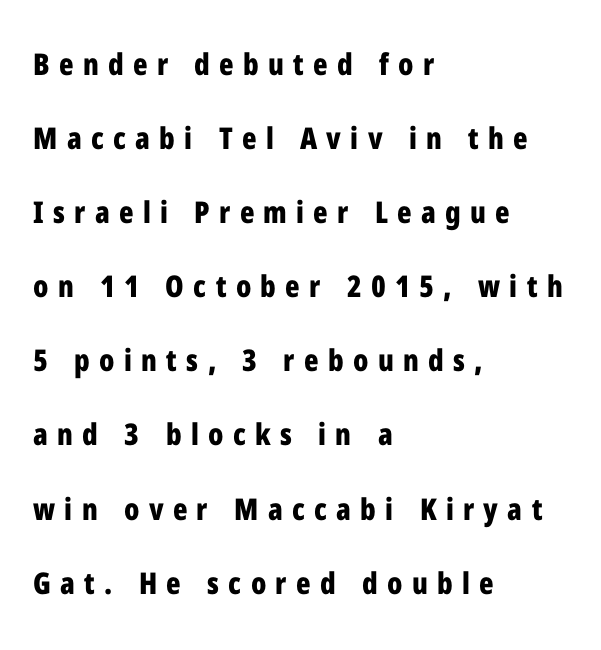
{"serif": "no", "italic": "no", "bold": "yes", "weight": "bold", "width": "condensed", "stroke_contrast": "low", "x_height": "medium", "monospaced": "no", "underline": "no", "align": "left", "line_spacing": "loose", "line_spacing_ratio": 2.47, "letter_spacing": "wide", "letter_spacing_em": 0.31, "glyph_px": 30}
